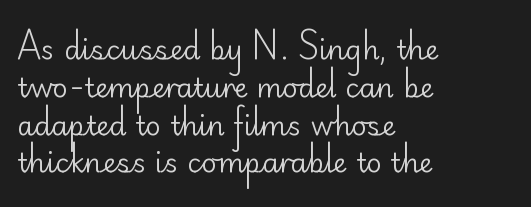
{"italic": "no", "bold": "no", "underline": "no", "align": "left", "line_spacing": "normal", "line_spacing_ratio": 1.4, "letter_spacing": "normal", "letter_spacing_em": 0.0, "glyph_px": 27}
